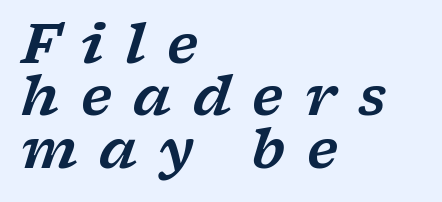
Q: Is the text italic (slanted)? A: Yes, it leans right by about 17 degrees.
Q: Is the typeface a serif or a sans-serif typeface? A: Serif.
Q: Is the text underlined? A: No.
Q: How is the paragraph aligned? A: Left-aligned.
Q: Is the spacing between letters normal or unusually wide? A: Unusually wide.
Q: Is the spacing between lines tight, normal or loose? A: Tight.
Q: Width (condensed, normal, or wide)? A: Wide.
Q: Stroke contrast? A: Low.
Q: x-height? A: Medium.
Q: Monospaced? A: No.
